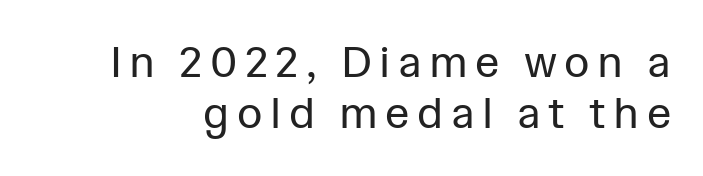
Q: Is the text bold? A: No.
Q: Is the text italic (slanted)? A: No, it is upright.
Q: Is the typeface a serif or a sans-serif typeface? A: Sans-serif.
Q: Is the text underlined? A: No.
Q: Width (condensed, normal, or wide)? A: Normal.
Q: Stroke contrast? A: Low.
Q: x-height? A: Medium.
Q: Monospaced? A: No.
